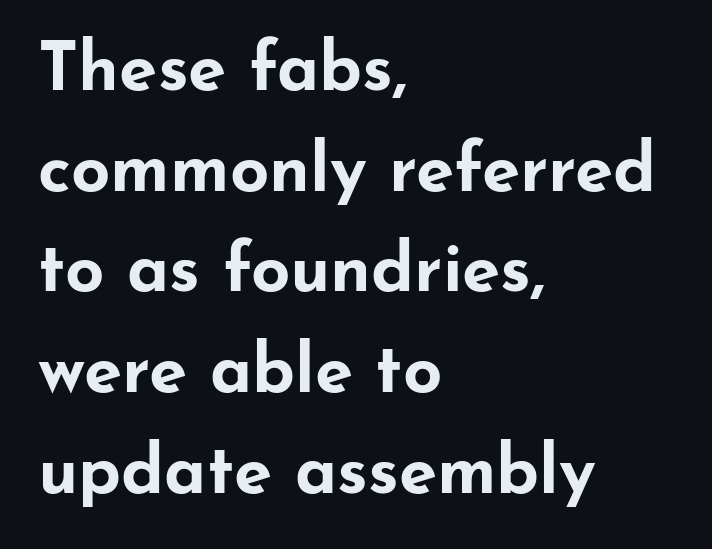
Q: Is the text bold? A: Yes.
Q: Is the text italic (slanted)? A: No, it is upright.
Q: Is the typeface a serif or a sans-serif typeface? A: Sans-serif.
Q: Is the text underlined? A: No.
Q: How is the paragraph aligned? A: Left-aligned.
Q: Is the spacing between letters normal or unusually wide? A: Normal.
Q: Is the spacing between lines tight, normal or loose? A: Normal.
Q: Width (condensed, normal, or wide)? A: Wide.
Q: Stroke contrast? A: Low.
Q: x-height? A: Small.
Q: Monospaced? A: No.
